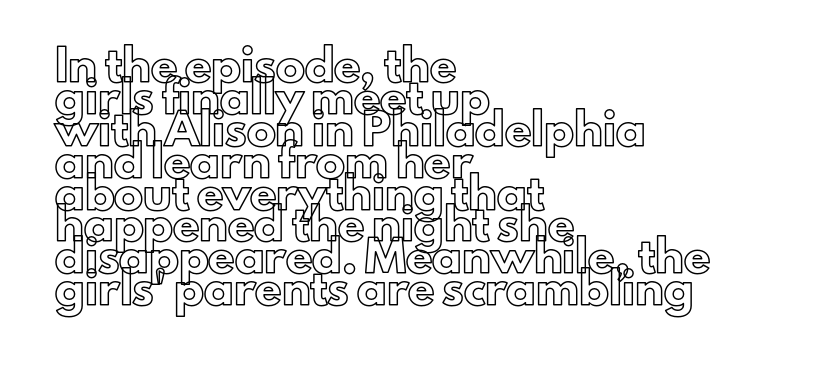
{"italic": "no", "width": "normal", "x_height": "small", "monospaced": "no", "underline": "no", "align": "left", "line_spacing": "tight", "line_spacing_ratio": 1.1, "letter_spacing": "normal", "letter_spacing_em": 0.0, "glyph_px": 29}
